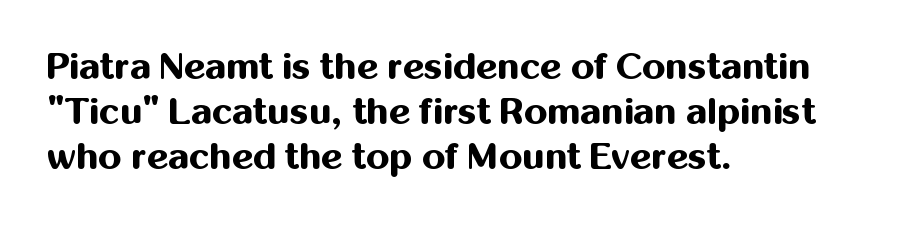
The image shows 37 px bold sans-serif type, upright; set left-aligned, line spacing 1.22x, normal letter spacing, not underlined; medium stroke contrast and a medium x-height.
